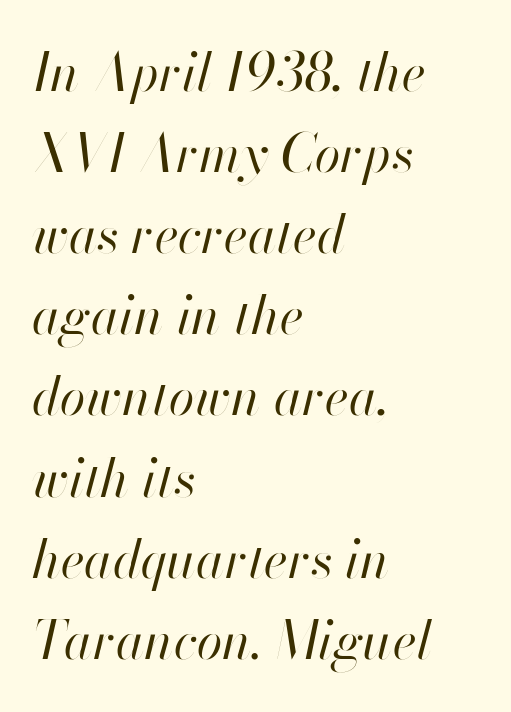
Observe the lean: these are italic letterforms. The passage shown has conventional tracking throughout. Type without underlining. Vertical spacing — default. Each letter keeps its own natural width here, so spacing adapts to shape.
